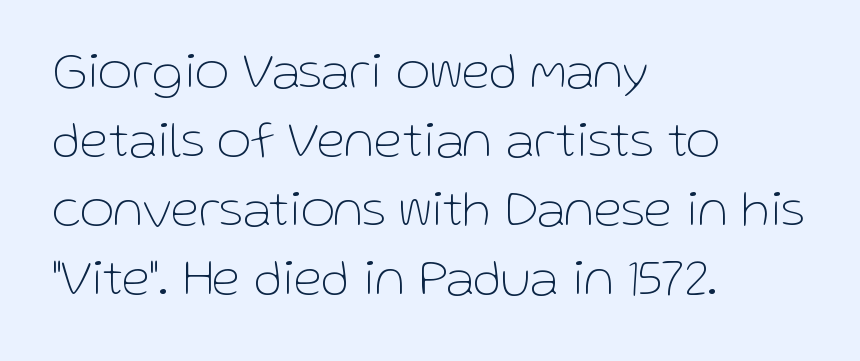
{"serif": "no", "italic": "no", "bold": "no", "weight": "thin", "width": "normal", "stroke_contrast": "low", "x_height": "medium", "monospaced": "no", "underline": "no", "align": "left", "line_spacing": "normal", "line_spacing_ratio": 1.33, "letter_spacing": "normal", "letter_spacing_em": 0.0, "glyph_px": 52}
